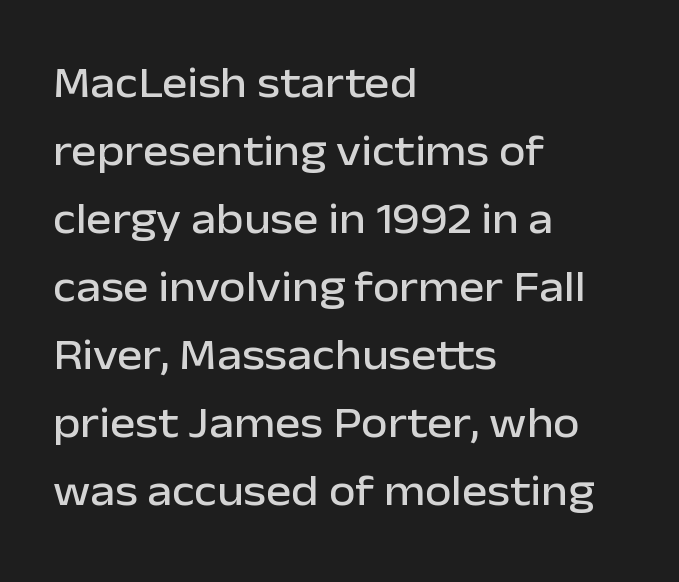
The image shows 43 px sans-serif type, upright; set left-aligned, normal line spacing (1.58x), normal letter spacing, not underlined; low stroke contrast and a medium x-height.
